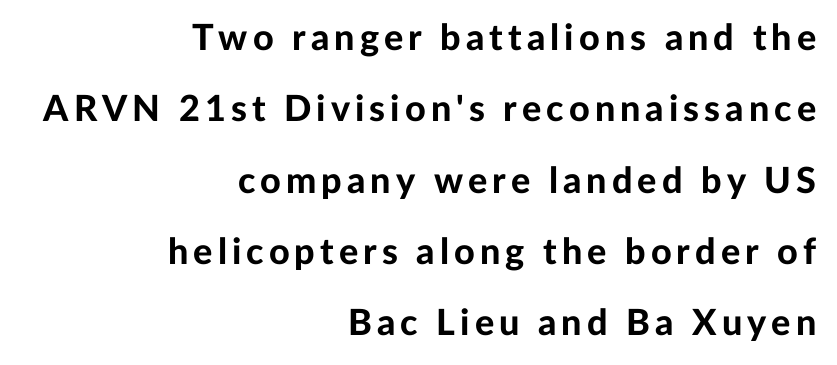
The image shows 36 px bold sans-serif type, upright; set right-aligned, loose line spacing (1.98x), not underlined; low stroke contrast and a medium x-height.
